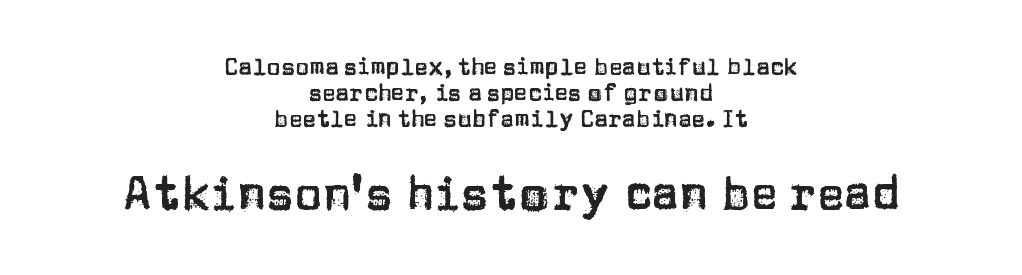
The image shows 46 px sans-serif type, upright; set centered, tight line spacing (1.12x), normal letter spacing, not underlined; the second (bottom) block is 2.0x larger; low stroke contrast and a large x-height.
